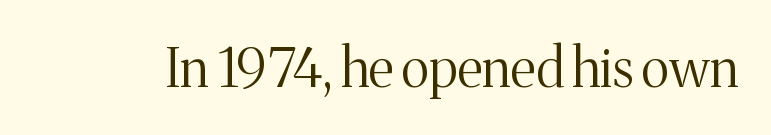
The tracking reads as untouched default to a designer's eye. Does the lettering tilt? It doesn't — this is upright. Underlining? Definitely not there. The face looks like a standard text weight, possibly lighter. The glyphs in this specimen are seriffed. You could not count columns in this text — the font is proportionally spaced.
